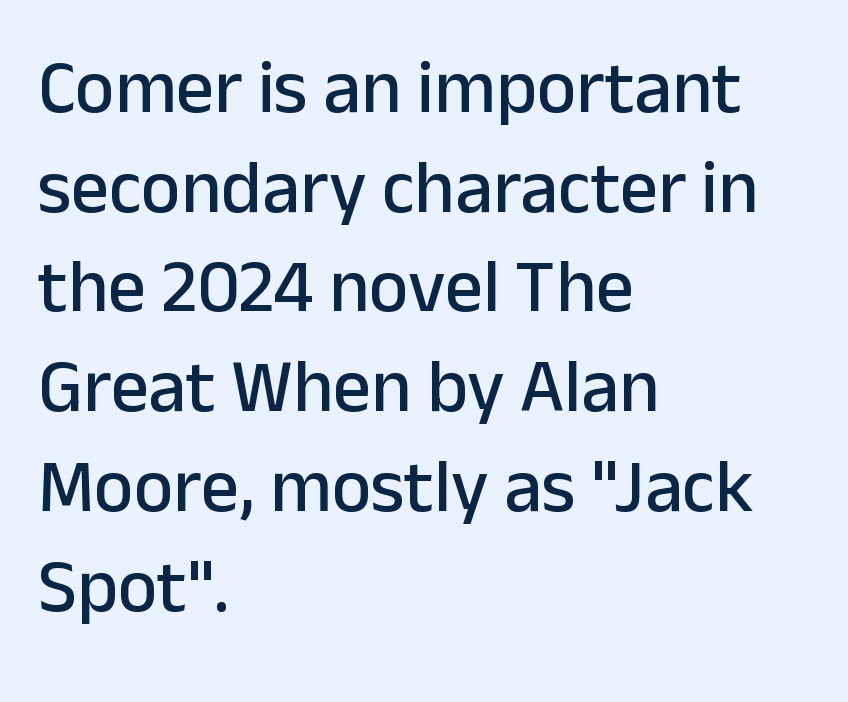
The image shows 75 px sans-serif type, upright; set left-aligned, normal line spacing (1.33x), normal letter spacing, not underlined; low stroke contrast and a medium x-height.
